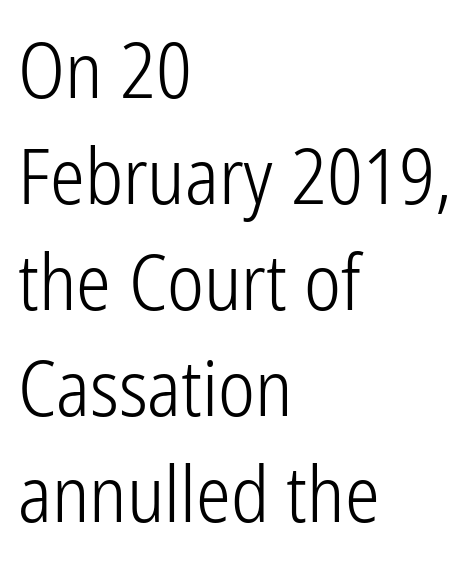
The image shows 78 px light, condensed sans-serif type, upright; set left-aligned, normal line spacing (1.36x), normal letter spacing, not underlined; low stroke contrast and a medium x-height.
